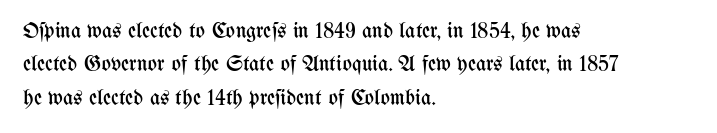
Q: Is the text bold? A: No.
Q: Is the text italic (slanted)? A: No, it is upright.
Q: Is the text underlined? A: No.
Q: How is the paragraph aligned? A: Left-aligned.
Q: Is the spacing between letters normal or unusually wide? A: Normal.
Q: Is the spacing between lines tight, normal or loose? A: Normal.
